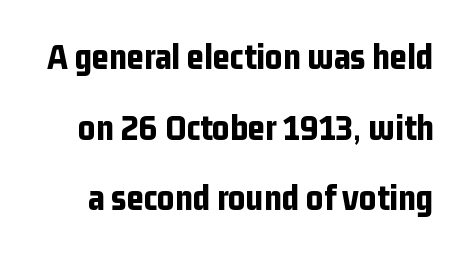
Q: Is the text bold? A: Yes.
Q: Is the text italic (slanted)? A: No, it is upright.
Q: Is the typeface a serif or a sans-serif typeface? A: Sans-serif.
Q: Is the text underlined? A: No.
Q: Is the spacing between letters normal or unusually wide? A: Normal.
Q: Is the spacing between lines tight, normal or loose? A: Loose.
Q: Width (condensed, normal, or wide)? A: Condensed.
Q: Stroke contrast? A: Low.
Q: x-height? A: Medium.
Q: Monospaced? A: No.
